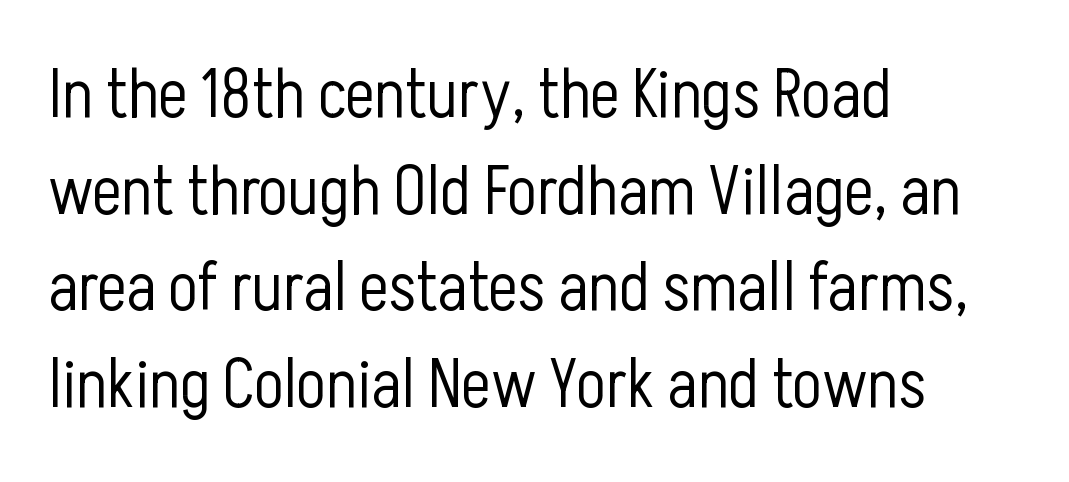
Q: Is the text bold? A: No.
Q: Is the text italic (slanted)? A: No, it is upright.
Q: Is the typeface a serif or a sans-serif typeface? A: Sans-serif.
Q: Is the text underlined? A: No.
Q: How is the paragraph aligned? A: Left-aligned.
Q: Is the spacing between letters normal or unusually wide? A: Normal.
Q: Is the spacing between lines tight, normal or loose? A: Normal.
Q: Width (condensed, normal, or wide)? A: Condensed.
Q: Stroke contrast? A: Low.
Q: x-height? A: Medium.
Q: Monospaced? A: No.
